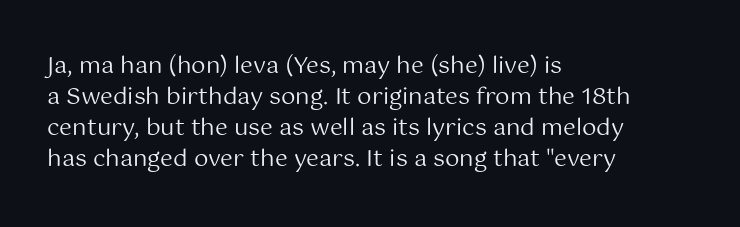
The image shows 23 px text type, upright; set left-aligned, normal line spacing (1.35x), normal letter spacing, not underlined.
